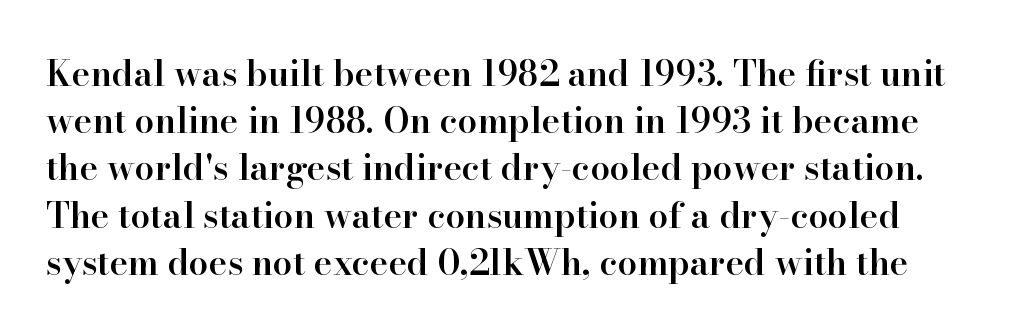
The image shows 35 px semibold serif type, upright; set normal line spacing (1.35x), normal letter spacing, not underlined; high stroke contrast and a small x-height.
